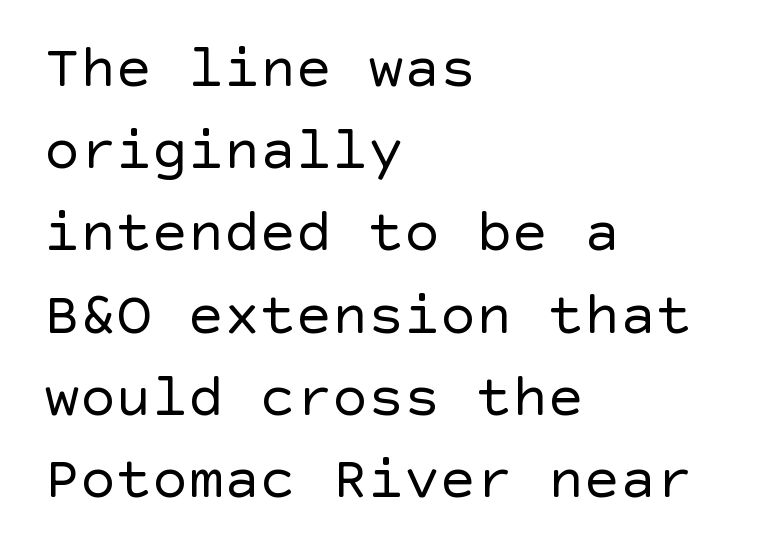
The lettering stays uniformly vertical, giving the passage a roman look. Where is the straight margin? On the left. Counters stay open thanks to moderate or lighter strokes. Glance below the letters and you will spot only blank space. Does the type have serifs? No, each stem ends abruptly. Summary of vertical rhythm: regular, with standard interline spacing.
